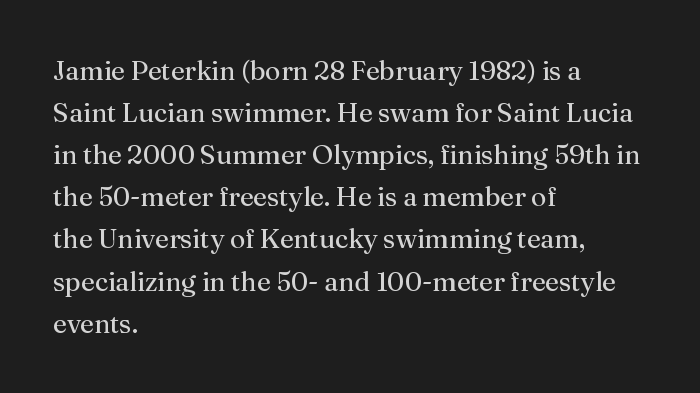
Each new line begins a customary step beneath the previous one. The passage shown is not underscored anywhere. Weight: not bold — regular or lighter. Nope, not italic — everything's standing straight. A classic flush-left, rag-right setting is used for this passage.
